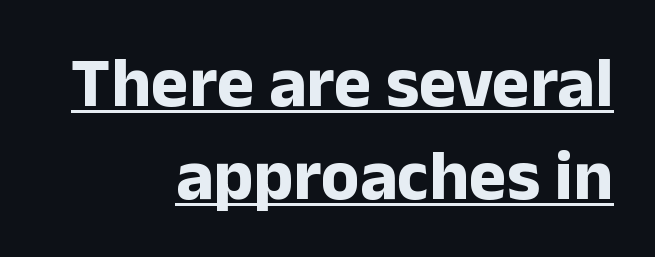
This sample is right-justified, so line beginnings fall wherever the words allow. Think of a printed novel: that variable character pitch is what you see here. Unlike a traditional serif, this face leaves its strokes unadorned. The lettering stays uniformly vertical, giving the passage a roman look. Does the weight exceed regular? Yes, all the way to bold. This block has exactly the height ordinary leading produces.
